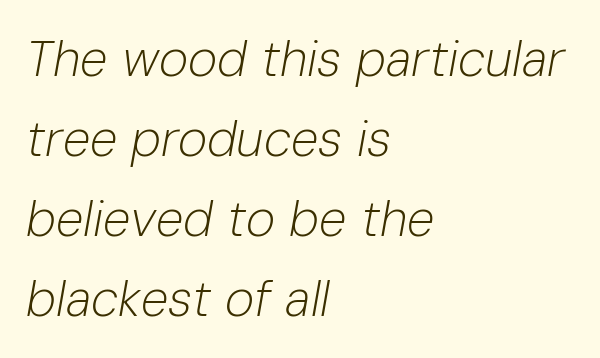
The image shows 50 px light type, italic (leaning right); set left-aligned, normal line spacing (1.6x), normal letter spacing, not underlined; low stroke contrast and a medium x-height.
